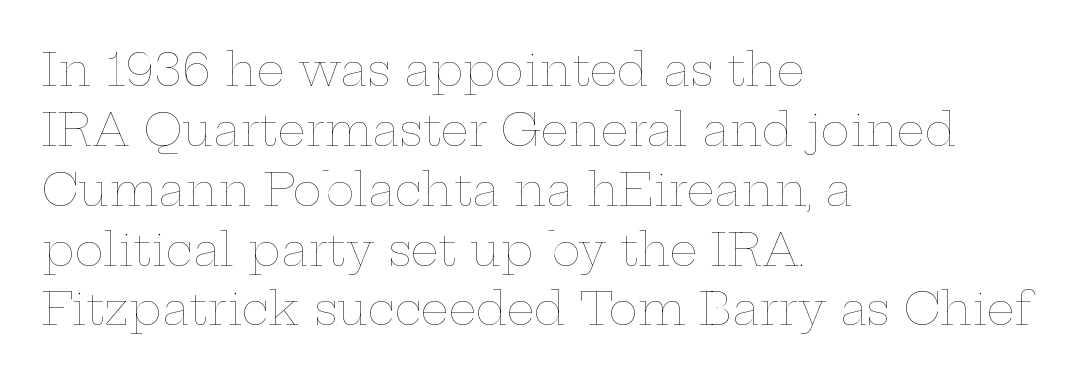
The face looks like a standard text weight, possibly lighter. Baseline-to-baseline distance is the conventional proportion of letter height. Italic: no, the glyphs are upright roman. Type without underlining. Think of a printed novel: that variable character pitch is what you see here.
